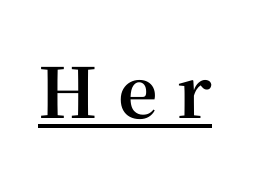
{"serif": "yes", "italic": "no", "bold": "yes", "weight": "bold", "width": "normal", "stroke_contrast": "high", "x_height": "medium", "monospaced": "no", "underline": "yes", "letter_spacing": "wide", "letter_spacing_em": 0.29, "glyph_px": 69}
